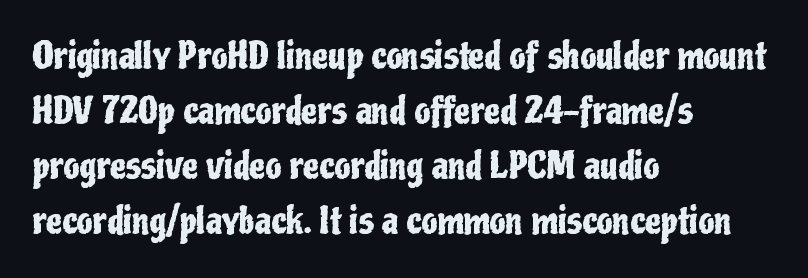
Q: Is the text italic (slanted)? A: No, it is upright.
Q: Is the typeface a serif or a sans-serif typeface? A: Sans-serif.
Q: Is the text underlined? A: No.
Q: How is the paragraph aligned? A: Left-aligned.
Q: Is the spacing between letters normal or unusually wide? A: Normal.
Q: Is the spacing between lines tight, normal or loose? A: Normal.
Q: Width (condensed, normal, or wide)? A: Condensed.
Q: Stroke contrast? A: Low.
Q: x-height? A: Medium.
Q: Monospaced? A: No.
